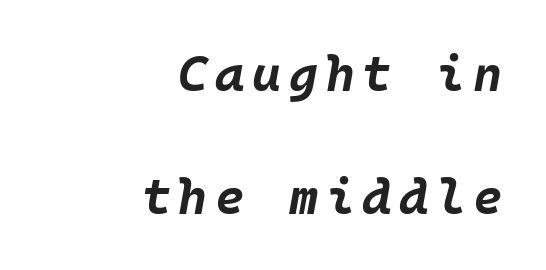
{"italic": "yes", "lean": "right", "slant_degrees": 10, "bold": "yes", "weight": "bold", "width": "normal", "stroke_contrast": "low", "x_height": "large", "underline": "no", "align": "right", "line_spacing": "loose", "line_spacing_ratio": 2.46, "glyph_px": 50}
